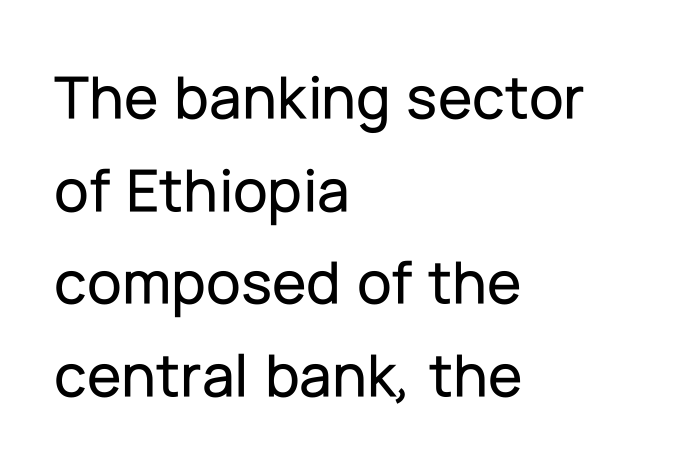
Q: Is the text italic (slanted)? A: No, it is upright.
Q: Is the typeface a serif or a sans-serif typeface? A: Sans-serif.
Q: Is the text underlined? A: No.
Q: How is the paragraph aligned? A: Left-aligned.
Q: Is the spacing between letters normal or unusually wide? A: Normal.
Q: Is the spacing between lines tight, normal or loose? A: Normal.
Q: Width (condensed, normal, or wide)? A: Normal.
Q: Stroke contrast? A: Low.
Q: x-height? A: Medium.
Q: Monospaced? A: No.
